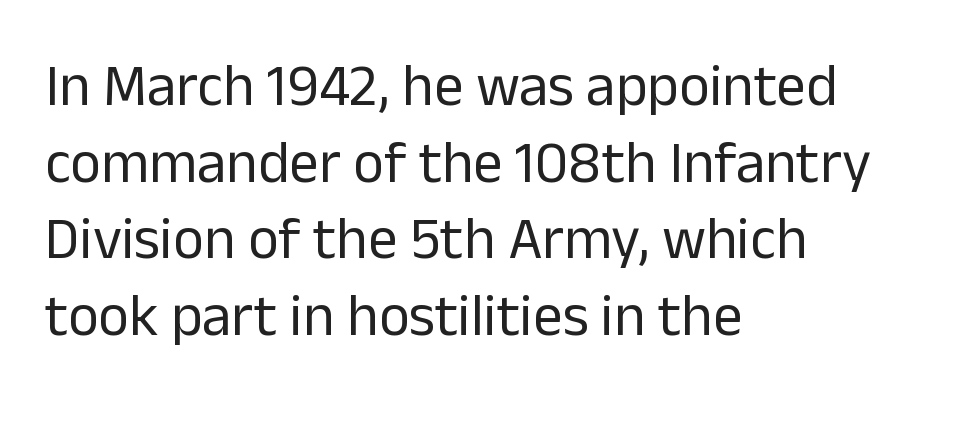
Q: Is the text bold? A: No.
Q: Is the text italic (slanted)? A: No, it is upright.
Q: Is the typeface a serif or a sans-serif typeface? A: Sans-serif.
Q: Is the text underlined? A: No.
Q: How is the paragraph aligned? A: Left-aligned.
Q: Is the spacing between letters normal or unusually wide? A: Normal.
Q: Is the spacing between lines tight, normal or loose? A: Normal.
Q: Width (condensed, normal, or wide)? A: Normal.
Q: Stroke contrast? A: Low.
Q: x-height? A: Medium.
Q: Monospaced? A: No.
